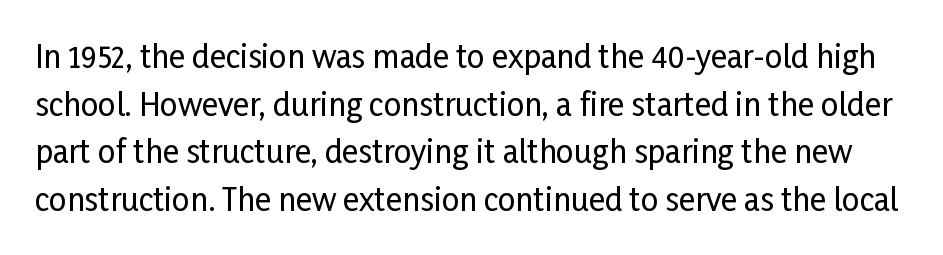
The specimen omits any rule beneath the text block's lines. Do the letters lean? They stand straight. Spacing verdict: proportional, widths tailored to each character. Students, observe: this is what conventionally led text looks like. Words appear dense and cohesive because spacing is normal. Unlike a traditional serif, this face leaves its strokes unadorned.
